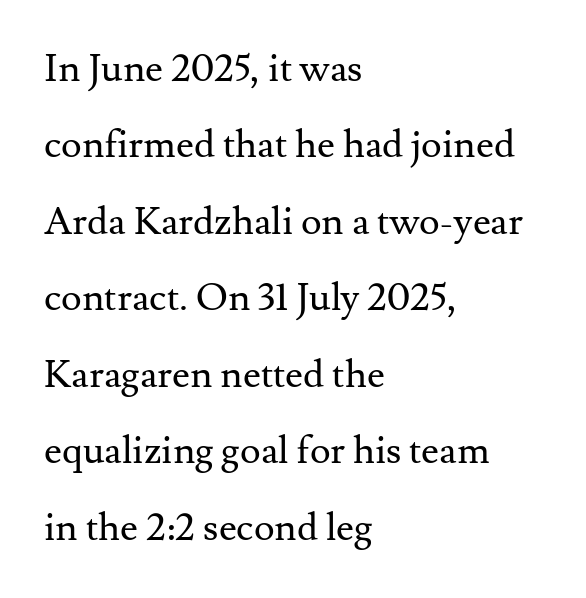
{"serif": "yes", "italic": "no", "bold": "no", "weight": "regular", "width": "normal", "stroke_contrast": "medium", "x_height": "small", "monospaced": "no", "underline": "no", "align": "left", "line_spacing": "loose", "line_spacing_ratio": 1.96, "letter_spacing": "normal", "letter_spacing_em": 0.0, "glyph_px": 39}
